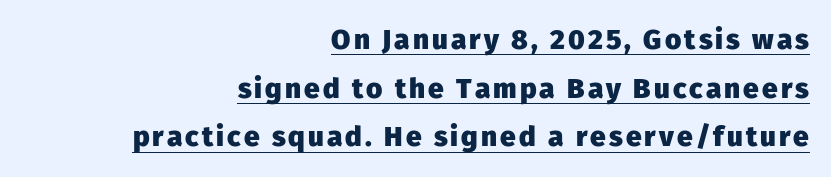
Here the designer chose a conventional face with non-uniform glyph widths. Typographic density is high because the face is bold. Do the letters lean? They stand straight. Every row of glyphs terminates at an identical x-position on the right.
